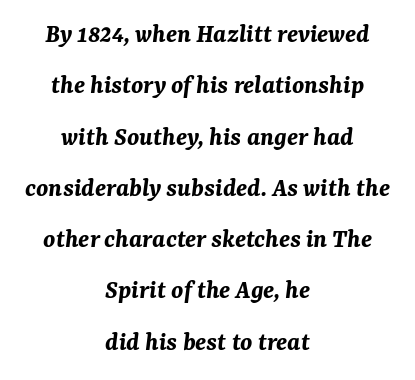
The image shows 27 px bold type, italic (leaning right); set centered, loose line spacing (1.9x), normal letter spacing, not underlined.
